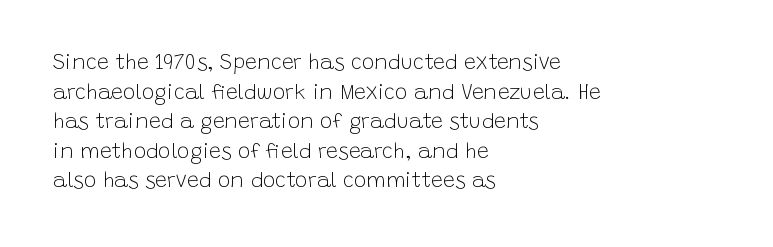
Q: Is the text bold? A: No.
Q: Is the text italic (slanted)? A: No, it is upright.
Q: Is the text underlined? A: No.
Q: How is the paragraph aligned? A: Left-aligned.
Q: Is the spacing between letters normal or unusually wide? A: Normal.
Q: Is the spacing between lines tight, normal or loose? A: Normal.
